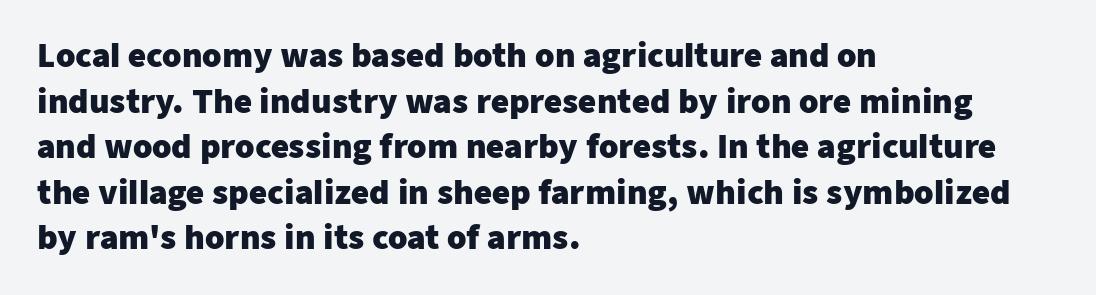
In terms of weight, the rendering is a true, heavy bold. The line texture is even and compact thanks to regular tracking. A roman cut, with each character standing at attention. Reading down the column, the eye jumps a familiar distance to each next line. In CSS terms this would be text-align: left. Here the designer chose a conventional face with non-uniform glyph widths.
